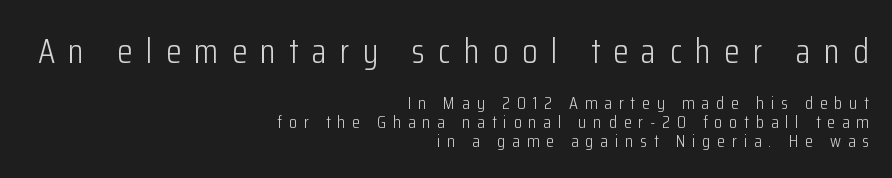
{"serif": "no", "italic": "no", "bold": "no", "weight": "light", "width": "condensed", "stroke_contrast": "low", "x_height": "medium", "monospaced": "no", "underline": "no", "align": "right", "line_spacing": "tight", "line_spacing_ratio": 1.05, "letter_spacing": "wide", "letter_spacing_em": 0.38, "larger_block": "first", "size_ratio": 1.94, "glyph_px": 35}
